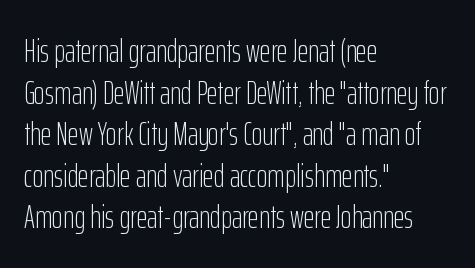
The image shows 33 px light, condensed sans-serif type, upright; set left-aligned, normal line spacing (1.26x), normal letter spacing, not underlined; low stroke contrast and a medium x-height.
